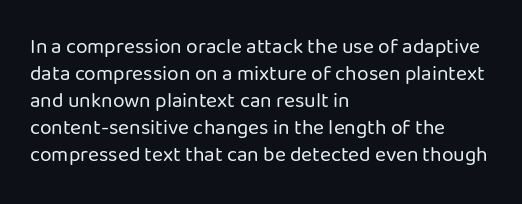
The passage shown is not underscored anywhere. Summary of vertical rhythm: regular, with standard interline spacing. The rag falls on the right side of this text block. Notice how the stems are strictly vertical — no italics here. Vertical stems look standard width or narrower in stroke.
